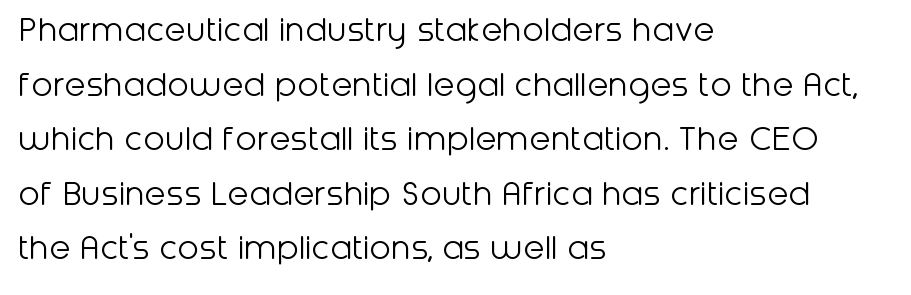
The image shows 39 px light sans-serif type, upright; set left-aligned, normal line spacing (1.4x), normal letter spacing, not underlined; low stroke contrast and a medium x-height.
